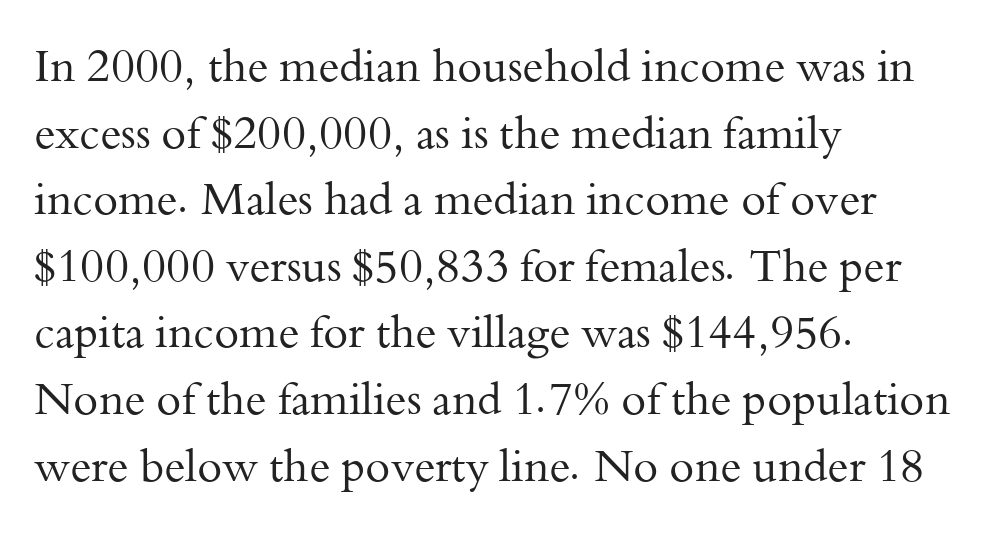
Summary of vertical rhythm: regular, with standard interline spacing. The face used here is proportionally spaced, like ordinary book or web type. Nothing unusual about the tracking: characters are spaced as the font intends. Every stem runs plumb, perpendicular to the baseline. The paragraph shown leans on its left margin.
